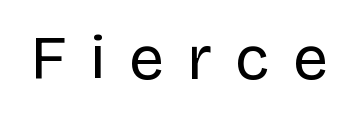
The image shows 62 px regular-weight sans-serif type, upright; set unusually wide letter spacing (+0.38 em), not underlined; low stroke contrast and a large x-height.
